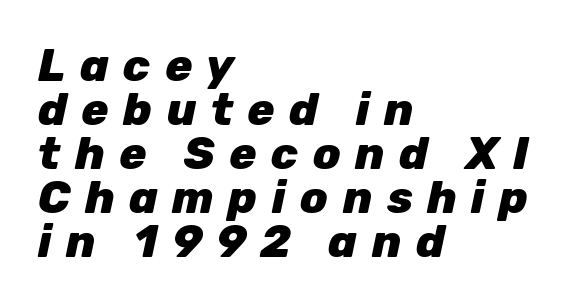
Typographic density is high because the face is bold. The words here are not underlined. This is oblique type, the kind used for emphasis or titles. Inter-character spacing is expanded well beyond the font's built-in metrics.
